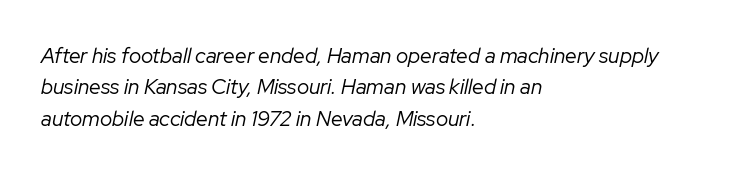
{"italic": "yes", "lean": "right", "slant_degrees": 12, "bold": "no", "underline": "no", "align": "left", "line_spacing": "normal", "line_spacing_ratio": 1.49, "letter_spacing": "normal", "letter_spacing_em": 0.0, "glyph_px": 21}
